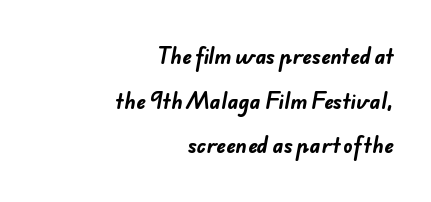
The image shows 20 px bold type; set right-aligned, loose line spacing (2.23x), normal letter spacing, not underlined.
